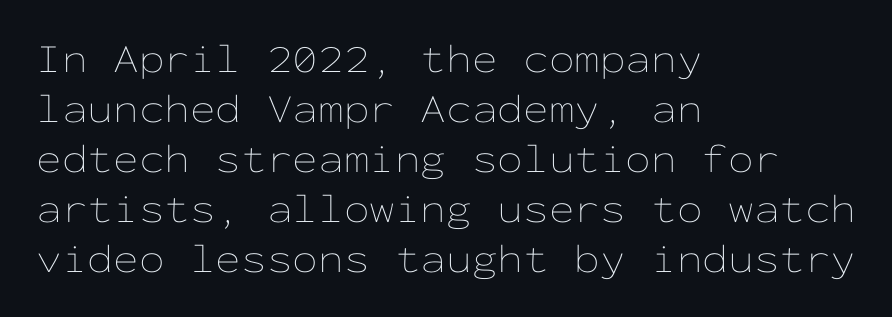
{"italic": "no", "bold": "no", "weight": "thin", "width": "wide", "stroke_contrast": "low", "x_height": "medium", "monospaced": "yes", "underline": "no", "align": "left", "line_spacing_ratio": 1.22, "letter_spacing": "normal", "letter_spacing_em": 0.0, "glyph_px": 41}
